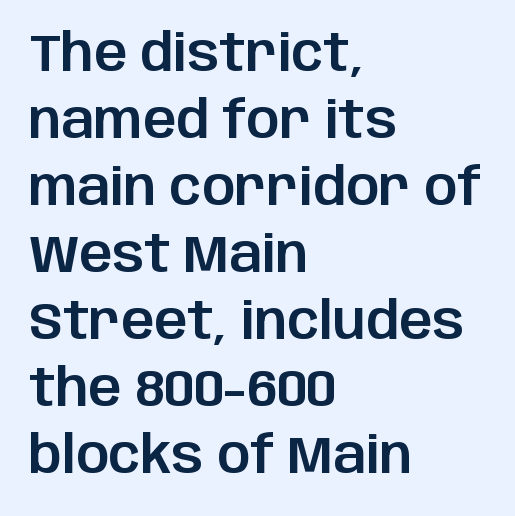
The image shows 52 px sans-serif type, upright; set left-aligned, normal line spacing (1.29x), normal letter spacing, not underlined; low stroke contrast and a large x-height.
